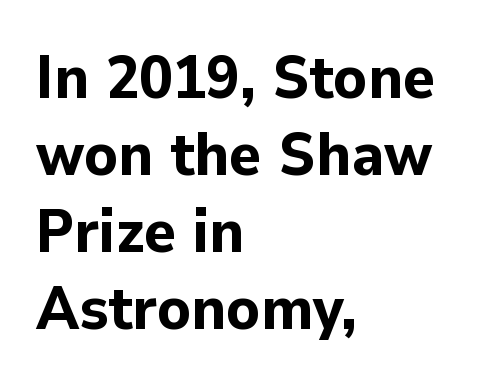
Q: Is the text bold? A: Yes.
Q: Is the text italic (slanted)? A: No, it is upright.
Q: Is the typeface a serif or a sans-serif typeface? A: Sans-serif.
Q: Is the text underlined? A: No.
Q: How is the paragraph aligned? A: Left-aligned.
Q: Is the spacing between letters normal or unusually wide? A: Normal.
Q: Is the spacing between lines tight, normal or loose? A: Normal.
Q: Width (condensed, normal, or wide)? A: Normal.
Q: Stroke contrast? A: Low.
Q: x-height? A: Medium.
Q: Monospaced? A: No.
